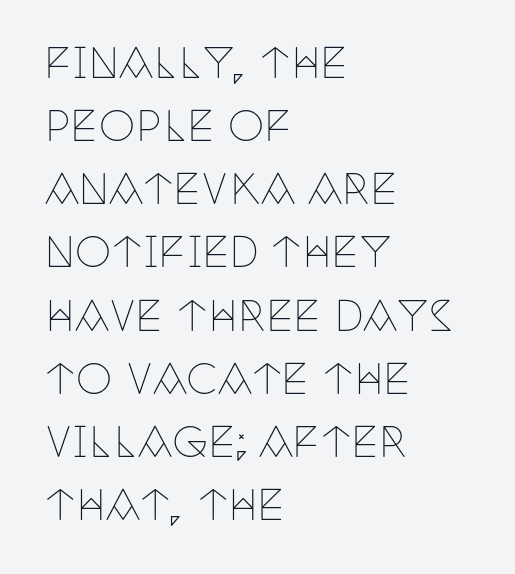
Q: Is the text bold? A: No.
Q: Is the text italic (slanted)? A: No, it is upright.
Q: Is the typeface a serif or a sans-serif typeface? A: Serif.
Q: Is the text underlined? A: No.
Q: How is the paragraph aligned? A: Left-aligned.
Q: Is the spacing between letters normal or unusually wide? A: Normal.
Q: Is the spacing between lines tight, normal or loose? A: Normal.
Q: Width (condensed, normal, or wide)? A: Condensed.
Q: Stroke contrast? A: Low.
Q: x-height? A: Large.
Q: Monospaced? A: No.
